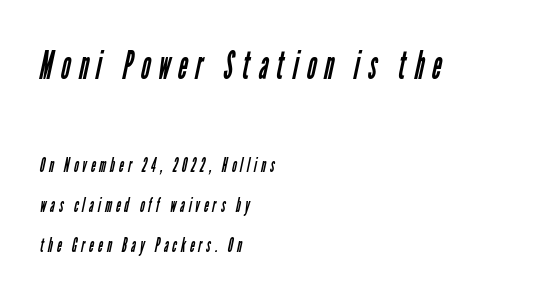
Heaviness? Minimal to ordinary, like unemphasized prose. Two sizes are in play, and the larger belongs to the first block. Note the varied advance widths — an 'i' is clearly narrower than an 'm'. How are the letters spaced? Widely, with obvious added tracking.
